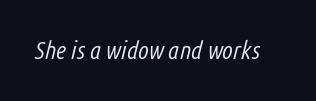
{"italic": "yes", "lean": "right", "slant_degrees": 14, "bold": "no", "underline": "no", "letter_spacing": "normal", "letter_spacing_em": 0.0, "glyph_px": 25}
